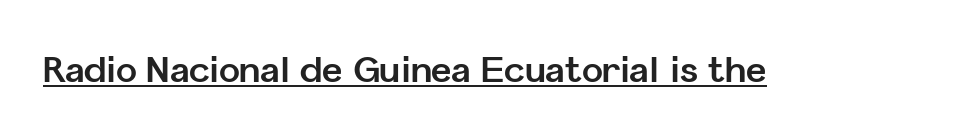
Q: Is the text bold? A: Yes.
Q: Is the text italic (slanted)? A: No, it is upright.
Q: Is the typeface a serif or a sans-serif typeface? A: Sans-serif.
Q: Is the text underlined? A: Yes.
Q: Is the spacing between letters normal or unusually wide? A: Normal.
Q: Width (condensed, normal, or wide)? A: Normal.
Q: Stroke contrast? A: Low.
Q: x-height? A: Medium.
Q: Monospaced? A: No.
